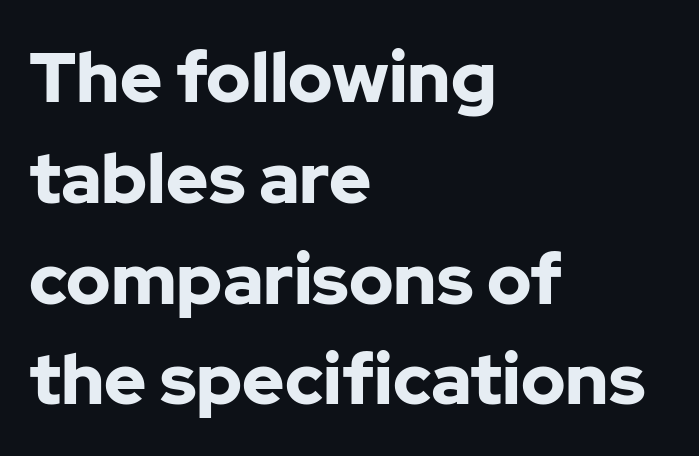
The image shows 71 px bold sans-serif type, upright; set left-aligned, normal line spacing (1.42x), normal letter spacing, not underlined; low stroke contrast and a medium x-height.
